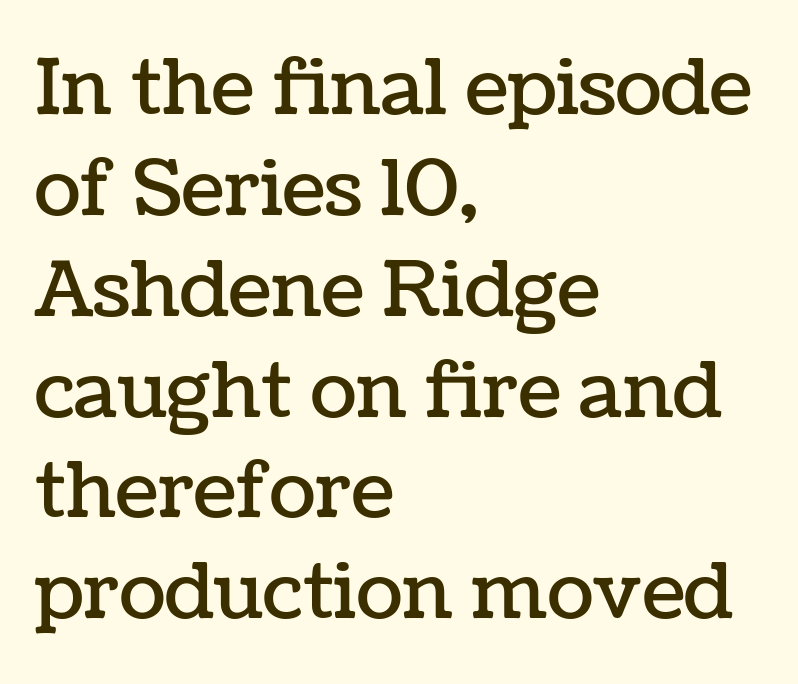
Q: Is the text italic (slanted)? A: No, it is upright.
Q: Is the text underlined? A: No.
Q: How is the paragraph aligned? A: Left-aligned.
Q: Is the spacing between letters normal or unusually wide? A: Normal.
Q: Is the spacing between lines tight, normal or loose? A: Normal.
Q: Width (condensed, normal, or wide)? A: Normal.
Q: Stroke contrast? A: Low.
Q: x-height? A: Medium.
Q: Monospaced? A: No.
